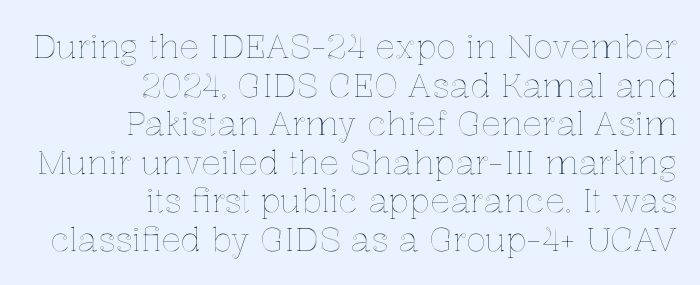
This rendering features lettering with no underline. The face used here is proportionally spaced, like ordinary book or web type. If you drew a ruler down the right edge, every line would touch it. Tall strokes in this sample are plumb rather than angled. Nothing unusual about the tracking: characters are spaced as the font intends.
